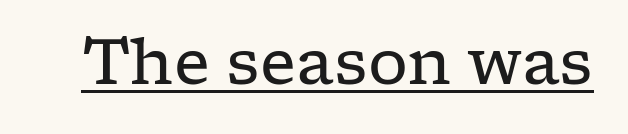
{"serif": "yes", "italic": "no", "bold": "no", "weight": "regular", "width": "wide", "stroke_contrast": "low", "x_height": "medium", "monospaced": "no", "underline": "yes", "letter_spacing": "normal", "letter_spacing_em": 0.0, "glyph_px": 63}
